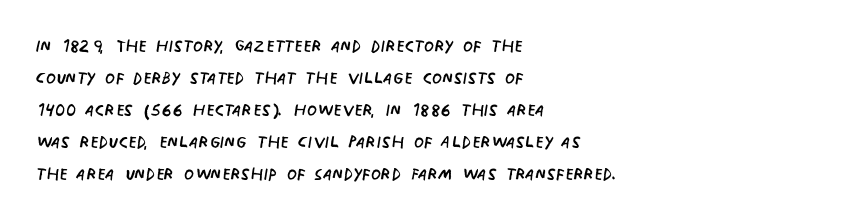
Q: Is the text bold? A: No.
Q: Is the text underlined? A: No.
Q: How is the paragraph aligned? A: Left-aligned.
Q: Is the spacing between letters normal or unusually wide? A: Normal.
Q: Is the spacing between lines tight, normal or loose? A: Normal.
